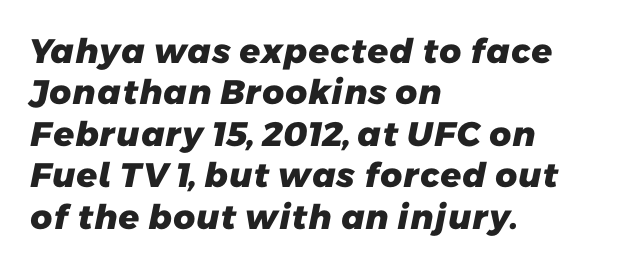
These lines are rendered in a variable-pitch font. Notice how the passage keeps a crisp vertical edge on the left only. Nobody touched the tracking dial on this one. Plain, unruled lines of type. Check where the strokes stop: nothing finishes them off — pure sans. As a designer I'd log this as weight 700, bold.
